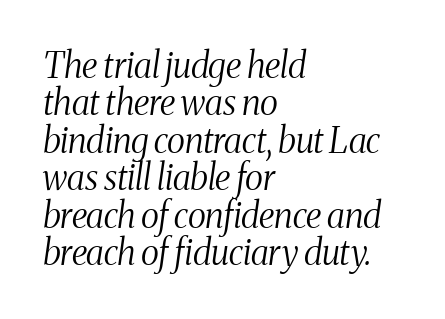
Q: Is the text bold? A: No.
Q: Is the text italic (slanted)? A: Yes, it leans right by about 8 degrees.
Q: Is the typeface a serif or a sans-serif typeface? A: Serif.
Q: Is the text underlined? A: No.
Q: How is the paragraph aligned? A: Left-aligned.
Q: Is the spacing between letters normal or unusually wide? A: Normal.
Q: Is the spacing between lines tight, normal or loose? A: Tight.
Q: Width (condensed, normal, or wide)? A: Condensed.
Q: Stroke contrast? A: Medium.
Q: x-height? A: Medium.
Q: Monospaced? A: No.
